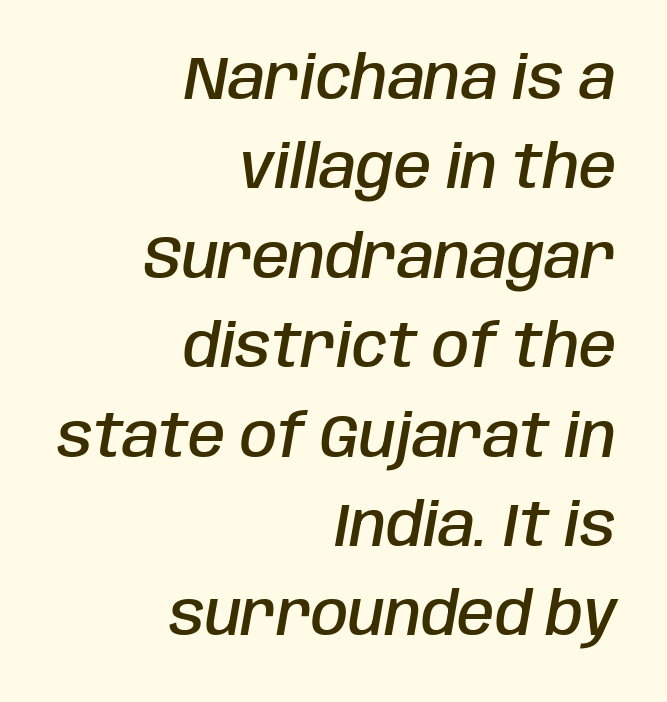
Q: Is the text bold? A: Semi-bold.
Q: Is the text italic (slanted)? A: Yes, it leans right by about 10 degrees.
Q: Is the text underlined? A: No.
Q: How is the paragraph aligned? A: Right-aligned.
Q: Is the spacing between letters normal or unusually wide? A: Normal.
Q: Is the spacing between lines tight, normal or loose? A: Normal.
Q: Width (condensed, normal, or wide)? A: Condensed.
Q: Stroke contrast? A: Low.
Q: x-height? A: Large.
Q: Monospaced? A: No.
